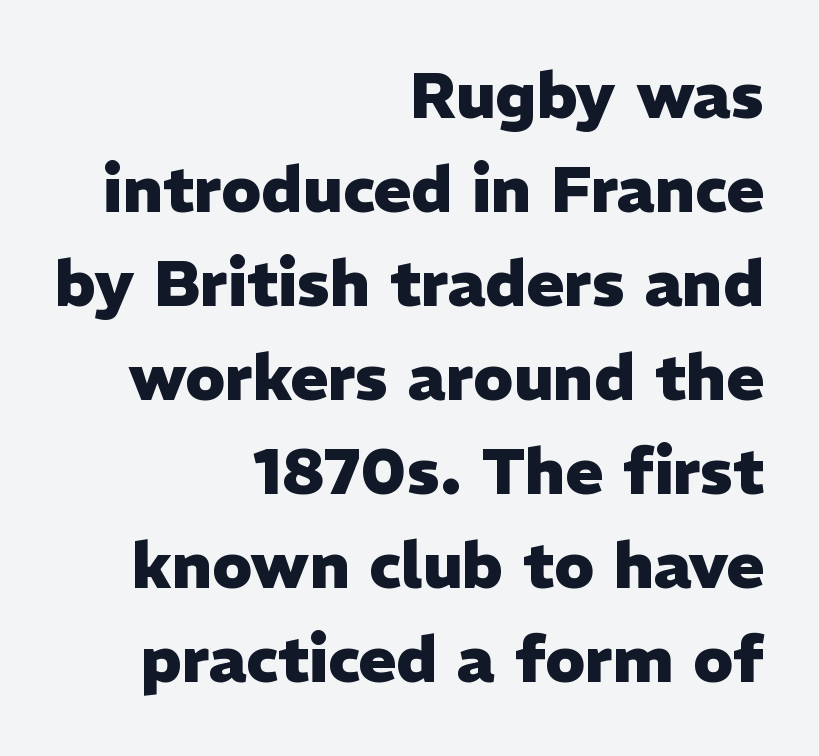
The image shows 64 px heavy sans-serif type, upright; set right-aligned, normal line spacing (1.47x), normal letter spacing, not underlined; low stroke contrast and a medium x-height.
